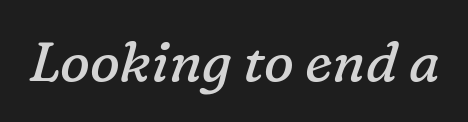
The image shows 56 px regular-weight serif type, italic (leaning right); set normal letter spacing, not underlined; low stroke contrast and a medium x-height.
